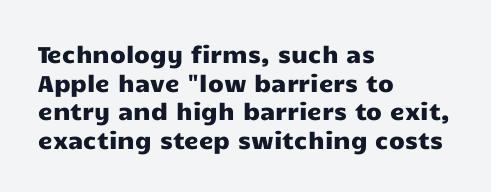
Q: Is the text italic (slanted)? A: No, it is upright.
Q: Is the text underlined? A: No.
Q: How is the paragraph aligned? A: Left-aligned.
Q: Is the spacing between letters normal or unusually wide? A: Normal.
